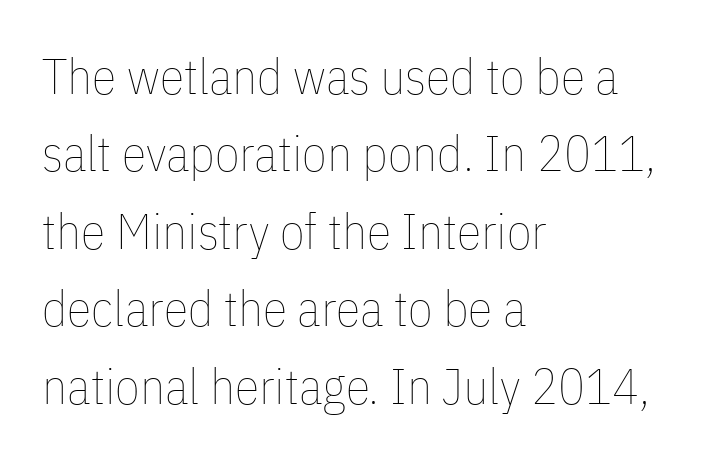
Caption: face not bold, strokes unweighted. The horizontal fit of the characters is conventional and even. The rendering uses natural spacing where letterforms have individual widths. In terms of leading, this rendering sits right in the middle.
